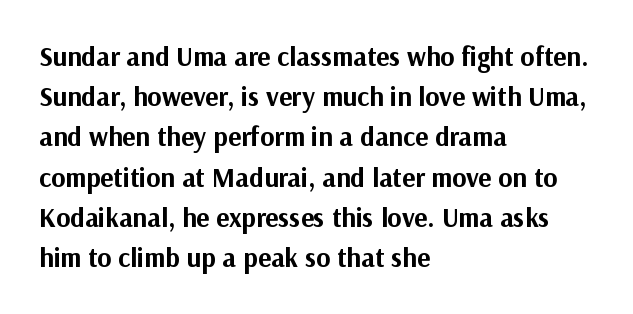
The image shows 27 px bold type, upright; set left-aligned, normal line spacing (1.49x), normal letter spacing, not underlined.
